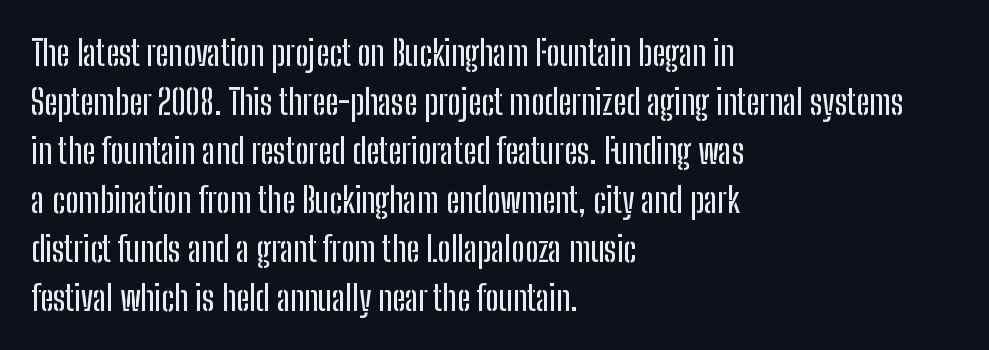
Q: Is the text italic (slanted)? A: No, it is upright.
Q: Is the typeface a serif or a sans-serif typeface? A: Sans-serif.
Q: Is the text underlined? A: No.
Q: How is the paragraph aligned? A: Left-aligned.
Q: Is the spacing between letters normal or unusually wide? A: Normal.
Q: Is the spacing between lines tight, normal or loose? A: Normal.
Q: Width (condensed, normal, or wide)? A: Condensed.
Q: Stroke contrast? A: Low.
Q: x-height? A: Medium.
Q: Monospaced? A: No.
